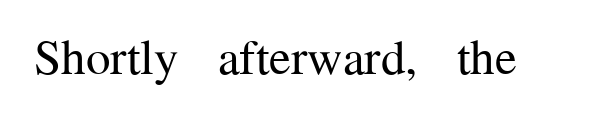
The image shows 49 px regular-weight serif type, upright; set normal letter spacing, not underlined; medium stroke contrast and a medium x-height.
